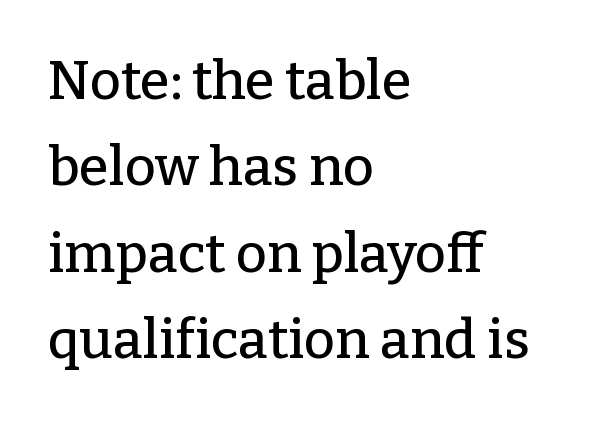
This rendering employs a face with finishing strokes, i.e., a serif. Does the leading feel generous? No, just average. A classic flush-left, rag-right setting is used for this passage. Check the space under the baseline: it is left empty. Varying glyph widths throughout — classic text-font behaviour. Nope, not italic — everything's standing straight.
